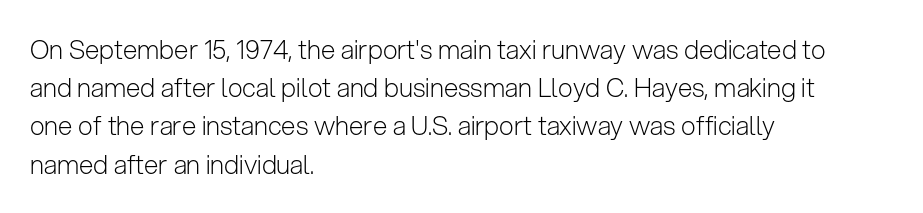
{"italic": "no", "bold": "no", "underline": "no", "align": "left", "line_spacing": "normal", "line_spacing_ratio": 1.47, "letter_spacing": "normal", "letter_spacing_em": 0.0, "glyph_px": 26}
